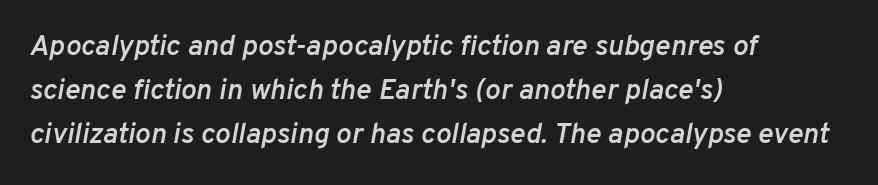
Q: Is the text bold? A: Semi-bold.
Q: Is the text italic (slanted)? A: Yes, it leans right by about 10 degrees.
Q: Is the text underlined? A: No.
Q: How is the paragraph aligned? A: Left-aligned.
Q: Is the spacing between letters normal or unusually wide? A: Normal.
Q: Is the spacing between lines tight, normal or loose? A: Normal.
Q: Width (condensed, normal, or wide)? A: Normal.
Q: Stroke contrast? A: Low.
Q: x-height? A: Medium.
Q: Monospaced? A: No.
